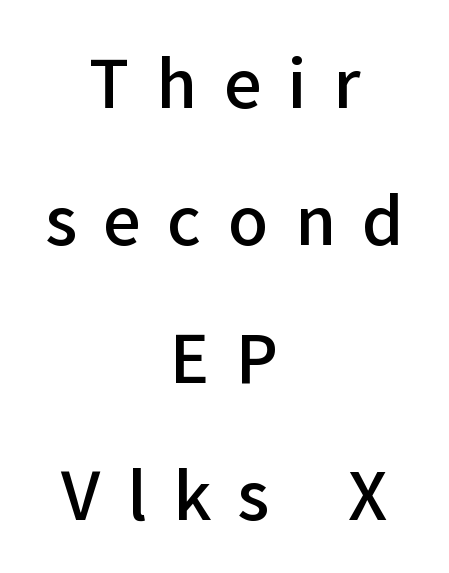
{"serif": "no", "italic": "no", "bold": "semi", "weight": "semibold", "width": "normal", "stroke_contrast": "low", "x_height": "medium", "monospaced": "no", "underline": "no", "align": "center", "line_spacing": "loose", "line_spacing_ratio": 2.08, "letter_spacing": "wide", "letter_spacing_em": 0.4, "glyph_px": 66}
